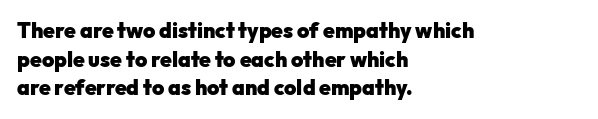
Notice how descenders clear the ascenders below comfortably — that's standard leading. Clear beneath every line of the passage. These lines are set flush left with a ragged right edge. The type sits square on the baseline with zero lean. Each word holds together tightly as a unit, with standard inter-letter gaps.
